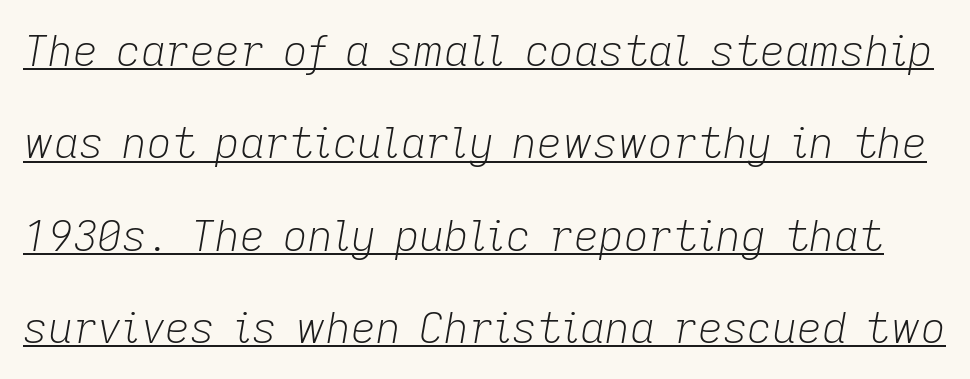
Q: Is the text bold? A: No.
Q: Is the text italic (slanted)? A: Yes, it leans right by about 9 degrees.
Q: Is the text underlined? A: Yes.
Q: Is the spacing between letters normal or unusually wide? A: Normal.
Q: Is the spacing between lines tight, normal or loose? A: Loose.
Q: Width (condensed, normal, or wide)? A: Normal.
Q: Stroke contrast? A: Low.
Q: x-height? A: Medium.
Q: Monospaced? A: No.
